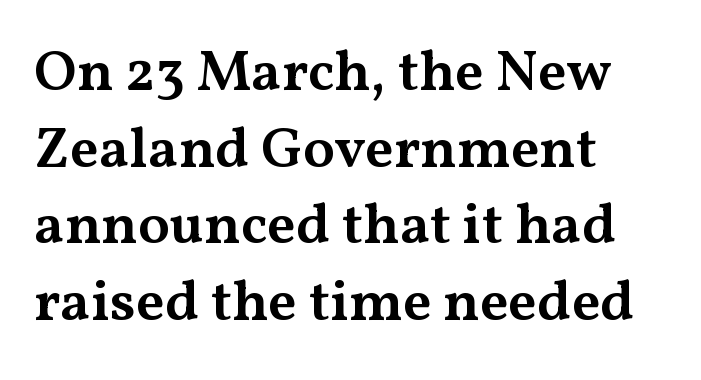
Q: Is the text bold? A: Semi-bold.
Q: Is the text italic (slanted)? A: No, it is upright.
Q: Is the typeface a serif or a sans-serif typeface? A: Serif.
Q: Is the text underlined? A: No.
Q: How is the paragraph aligned? A: Left-aligned.
Q: Is the spacing between letters normal or unusually wide? A: Normal.
Q: Is the spacing between lines tight, normal or loose? A: Normal.
Q: Width (condensed, normal, or wide)? A: Wide.
Q: Stroke contrast? A: Medium.
Q: x-height? A: Medium.
Q: Monospaced? A: No.
